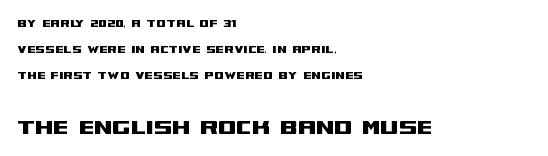
Q: Is the text italic (slanted)? A: No, it is upright.
Q: Is the text underlined? A: No.
Q: How is the paragraph aligned? A: Left-aligned.
Q: Is the spacing between letters normal or unusually wide? A: Normal.
Q: Which block of text is set in a larger size, the first (top) or the second (bottom)? A: The second (bottom) one.
